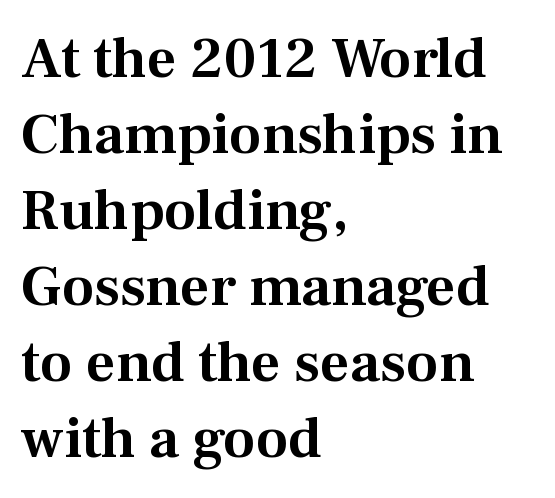
Q: Is the text italic (slanted)? A: No, it is upright.
Q: Is the typeface a serif or a sans-serif typeface? A: Serif.
Q: Is the text underlined? A: No.
Q: How is the paragraph aligned? A: Left-aligned.
Q: Is the spacing between letters normal or unusually wide? A: Normal.
Q: Is the spacing between lines tight, normal or loose? A: Normal.
Q: Width (condensed, normal, or wide)? A: Normal.
Q: Stroke contrast? A: Medium.
Q: x-height? A: Medium.
Q: Monospaced? A: No.
